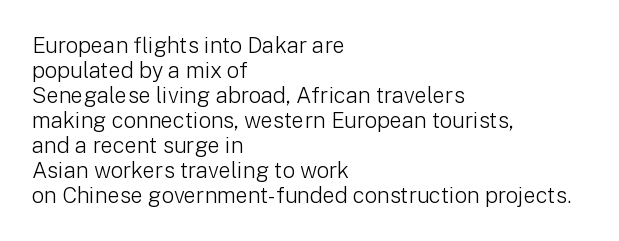
The foot of each line stays bare and open. The paragraph shown leans on its left margin. Standard letterfit; no display-style spreading of the glyphs. These glyphs show unthickened strokes, regular width or finer. Each new line begins almost immediately beneath the previous one.
